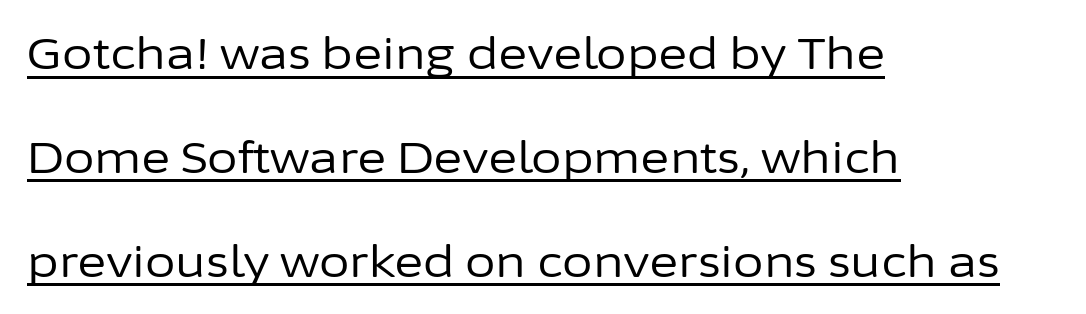
The image shows 44 px regular-weight sans-serif type, upright; set left-aligned, loose line spacing (2.36x), normal letter spacing, underlined; low stroke contrast and a medium x-height.
